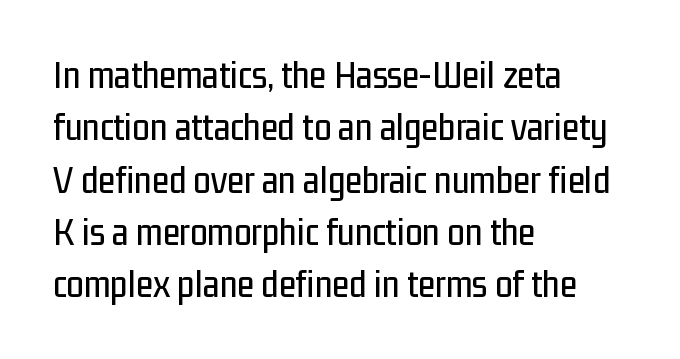
{"serif": "no", "italic": "no", "width": "condensed", "stroke_contrast": "low", "x_height": "medium", "monospaced": "no", "underline": "no", "align": "left", "line_spacing": "normal", "line_spacing_ratio": 1.34, "letter_spacing": "normal", "letter_spacing_em": 0.0, "glyph_px": 39}
